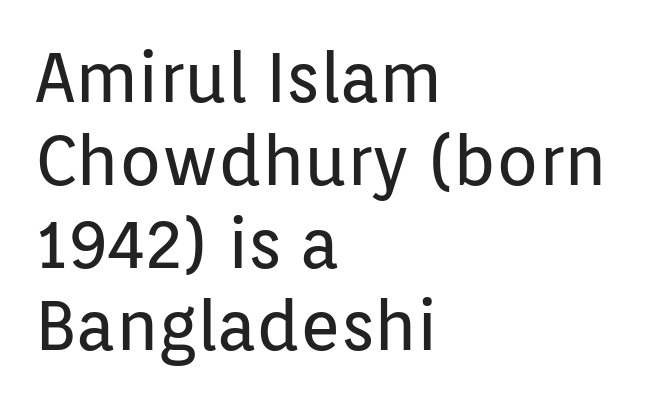
Q: Is the text bold? A: No.
Q: Is the text italic (slanted)? A: No, it is upright.
Q: Is the typeface a serif or a sans-serif typeface? A: Sans-serif.
Q: Is the text underlined? A: No.
Q: How is the paragraph aligned? A: Left-aligned.
Q: Is the spacing between letters normal or unusually wide? A: Normal.
Q: Width (condensed, normal, or wide)? A: Normal.
Q: Stroke contrast? A: Low.
Q: x-height? A: Medium.
Q: Monospaced? A: No.
